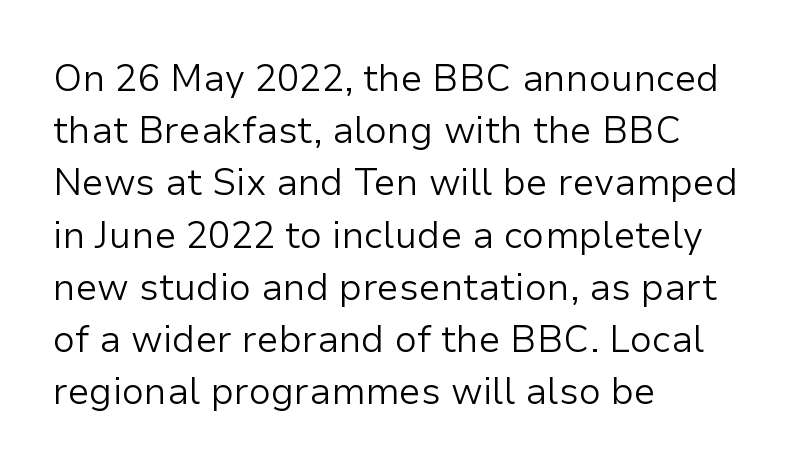
Q: Is the text bold? A: No.
Q: Is the text italic (slanted)? A: No, it is upright.
Q: Is the typeface a serif or a sans-serif typeface? A: Sans-serif.
Q: Is the text underlined? A: No.
Q: How is the paragraph aligned? A: Left-aligned.
Q: Is the spacing between letters normal or unusually wide? A: Normal.
Q: Is the spacing between lines tight, normal or loose? A: Normal.
Q: Width (condensed, normal, or wide)? A: Normal.
Q: Stroke contrast? A: Low.
Q: x-height? A: Medium.
Q: Monospaced? A: No.
